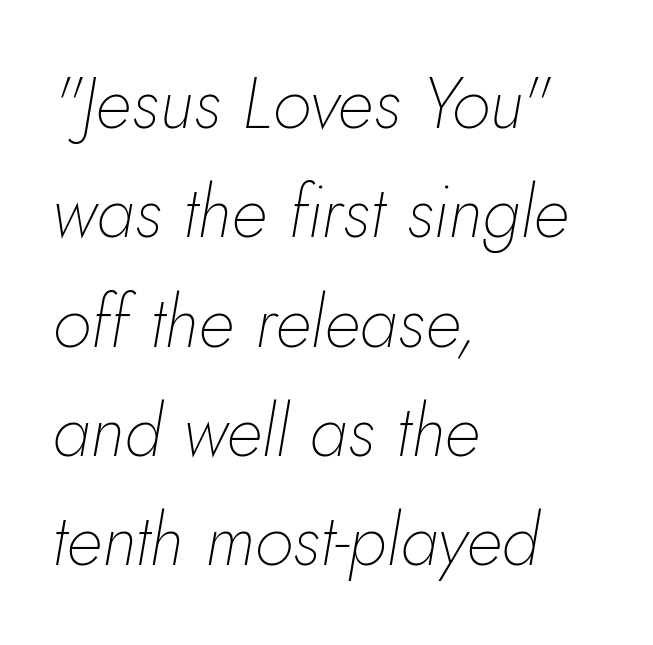
The image shows 71 px thin type, italic (leaning right); set left-aligned, normal line spacing (1.54x), normal letter spacing, not underlined; low stroke contrast and a small x-height.
